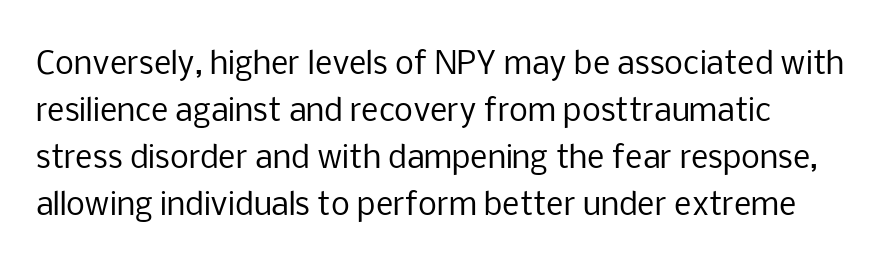
When letters stand straight like this, we call the style roman or upright. Grotesque or geometric, the face here clearly has no serifs. Rule under the text: the space is simply empty. The passage shown stacks its lines at a standard gap. Is this a fixed-width face? No — the glyphs have proportional, varying widths.
